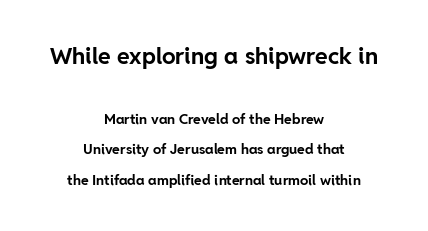
The image shows 23 px bold type, upright; set centered, loose line spacing (2.19x), normal letter spacing, not underlined; the first (top) block is 1.64x larger.
